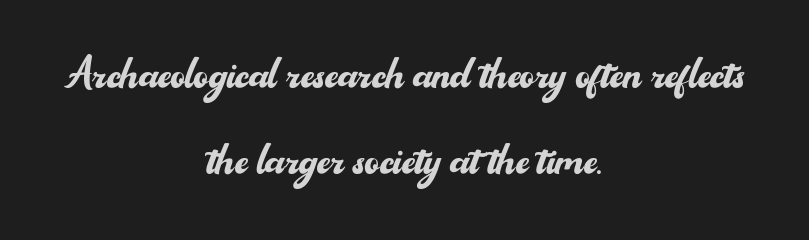
The characters are drawn with everyday or finer stroke widths. Reading down the column, the eye jumps a familiar distance to each next line. Every row of glyphs is offset so its center matches the block's center. The string is rendered with underlining switched off.
